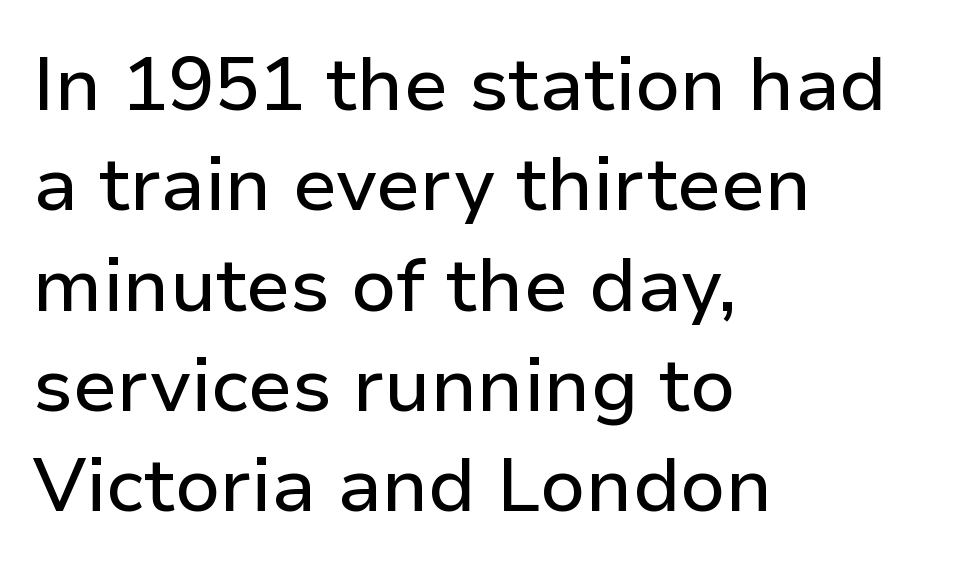
Nope, no serifs anywhere on these letters. The string is rendered with underlining switched off. The designer left line spacing at the default. The paragraph shown leans on its left margin. Rendered with straight, roman letterforms. Words appear dense and cohesive because spacing is normal.
